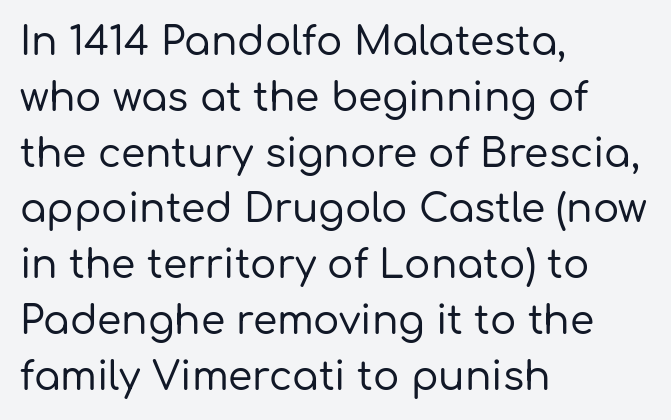
The image shows 39 px sans-serif type, upright; set left-aligned, normal line spacing (1.43x), normal letter spacing, not underlined; low stroke contrast and a medium x-height.
